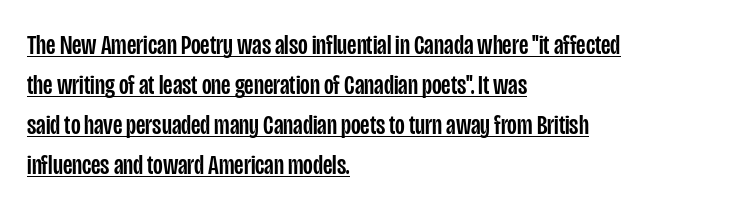
{"serif": "no", "italic": "no", "width": "condensed", "stroke_contrast": "low", "x_height": "large", "monospaced": "no", "underline": "yes", "align": "left", "line_spacing": "normal", "line_spacing_ratio": 1.43, "letter_spacing": "normal", "letter_spacing_em": 0.0, "glyph_px": 28}
